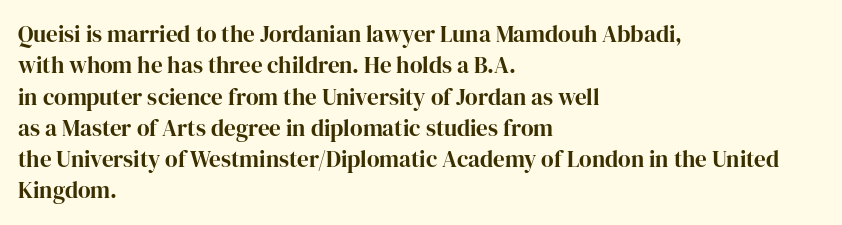
Q: Is the text bold? A: Yes.
Q: Is the text italic (slanted)? A: No, it is upright.
Q: Is the text underlined? A: No.
Q: How is the paragraph aligned? A: Left-aligned.
Q: Is the spacing between letters normal or unusually wide? A: Normal.
Q: Is the spacing between lines tight, normal or loose? A: Normal.
